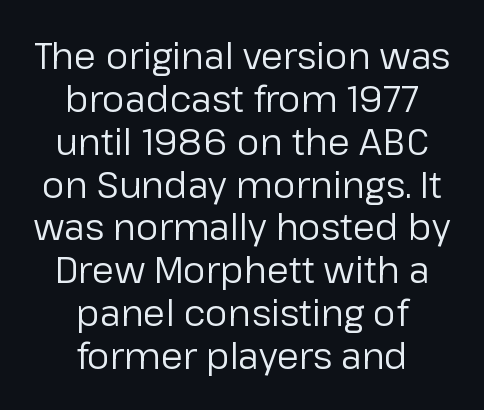
{"serif": "no", "italic": "no", "bold": "no", "weight": "regular", "width": "normal", "stroke_contrast": "low", "x_height": "medium", "monospaced": "no", "underline": "no", "align": "center", "line_spacing_ratio": 1.19, "letter_spacing": "normal", "letter_spacing_em": 0.0, "glyph_px": 36}
